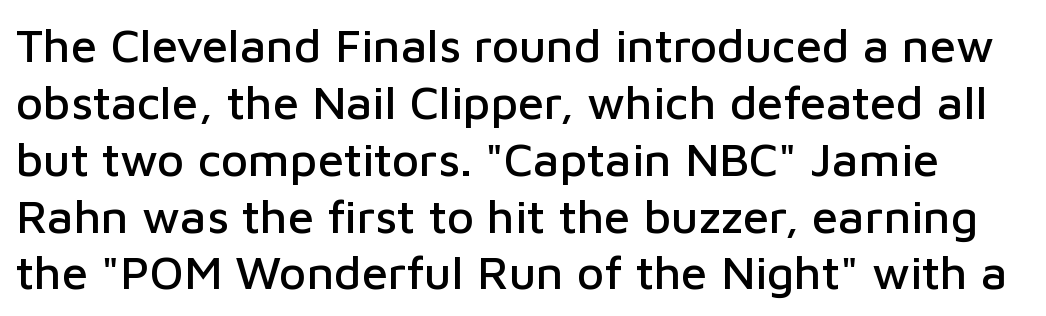
Q: Is the text italic (slanted)? A: No, it is upright.
Q: Is the typeface a serif or a sans-serif typeface? A: Sans-serif.
Q: Is the text underlined? A: No.
Q: Is the spacing between letters normal or unusually wide? A: Normal.
Q: Width (condensed, normal, or wide)? A: Normal.
Q: Stroke contrast? A: Low.
Q: x-height? A: Medium.
Q: Monospaced? A: No.
